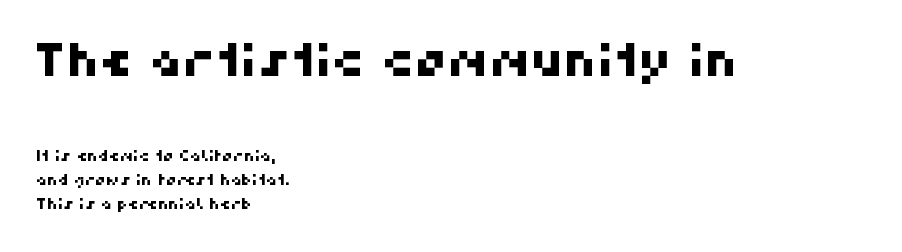
The image shows 46 px sans-serif type; set left-aligned, normal line spacing (1.61x), normal letter spacing, not underlined; the first (top) block is 3.07x larger; high stroke contrast and a medium x-height.
